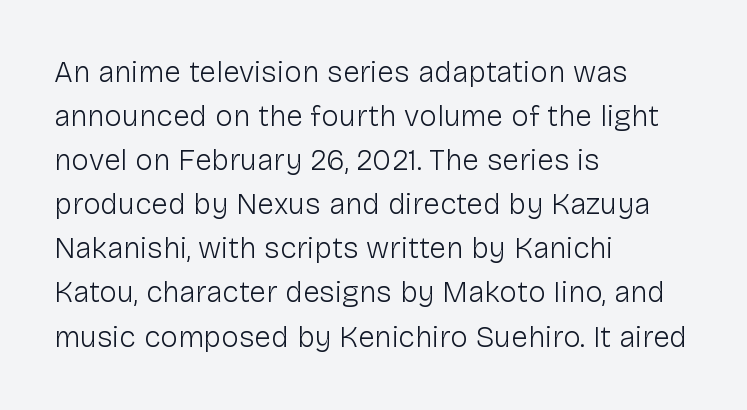
The image shows 30 px light sans-serif type, upright; set left-aligned, normal line spacing (1.47x), normal letter spacing, not underlined; low stroke contrast and a medium x-height.
